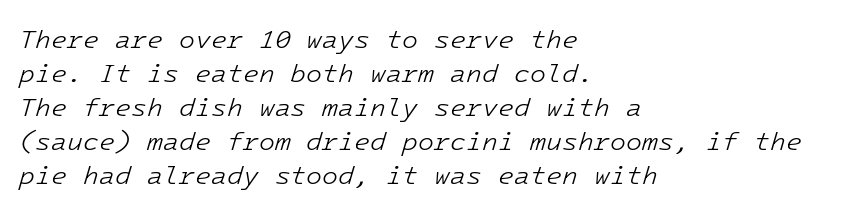
The image shows 26 px text type, italic (leaning right); set left-aligned, normal line spacing (1.31x), normal letter spacing, not underlined.
